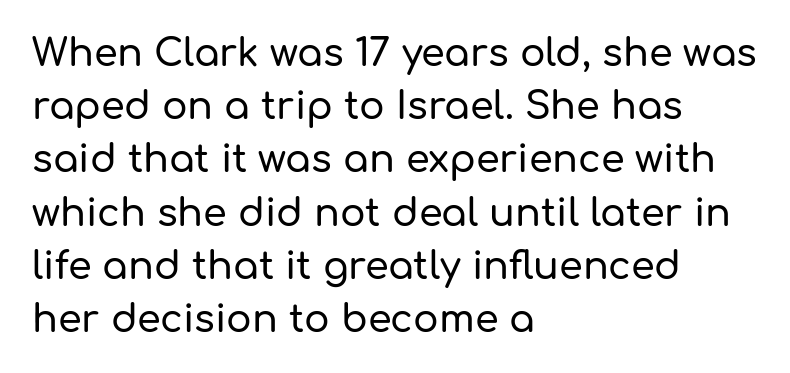
Left-aligned paragraph, ragged on the right. These lines were composed using upright roman letters. Successive baselines arrive at the customary interval. The baseline area is clear.
